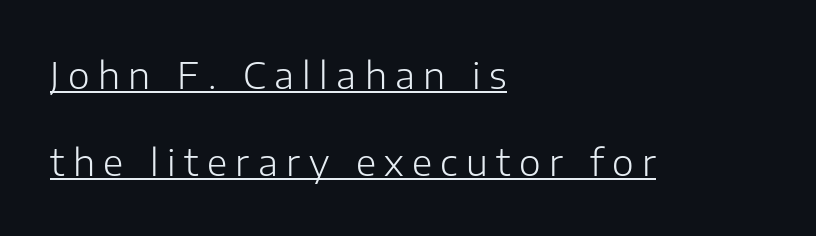
{"serif": "no", "italic": "no", "bold": "no", "weight": "light", "width": "normal", "stroke_contrast": "low", "x_height": "medium", "monospaced": "no", "underline": "yes", "align": "left", "line_spacing": "loose", "line_spacing_ratio": 2.36, "letter_spacing": "wide", "letter_spacing_em": 0.23, "glyph_px": 37}
